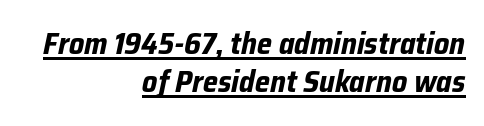
{"italic": "yes", "lean": "right", "slant_degrees": 12, "bold": "yes", "weight": "bold", "width": "normal", "stroke_contrast": "low", "x_height": "medium", "monospaced": "no", "underline": "yes", "align": "right", "line_spacing": "normal", "line_spacing_ratio": 1.28, "letter_spacing": "normal", "letter_spacing_em": 0.0, "glyph_px": 30}
